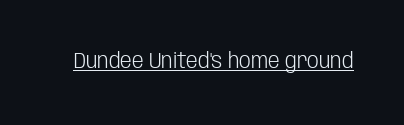
Italic: no, the glyphs are upright roman. You can see a thin bar hugging the bottom of the glyphs. Nothing heavy about these letters — not bold at all. Look at the tracking — it's just the regular setting, nothing added.
